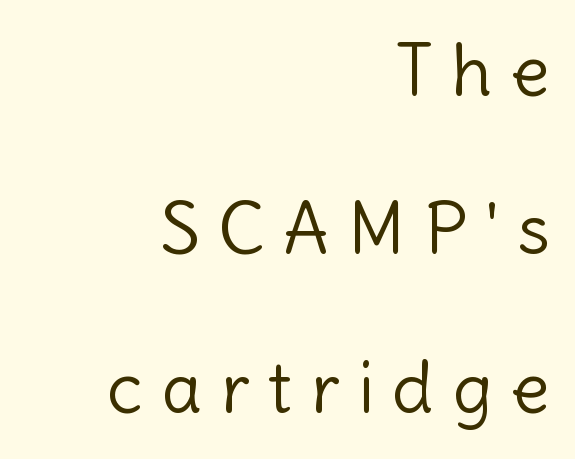
{"serif": "no", "italic": "no", "bold": "no", "weight": "light", "width": "normal", "x_height": "medium", "monospaced": "no", "underline": "no", "align": "right", "line_spacing": "loose", "line_spacing_ratio": 2.23, "letter_spacing": "wide", "letter_spacing_em": 0.26, "glyph_px": 71}
